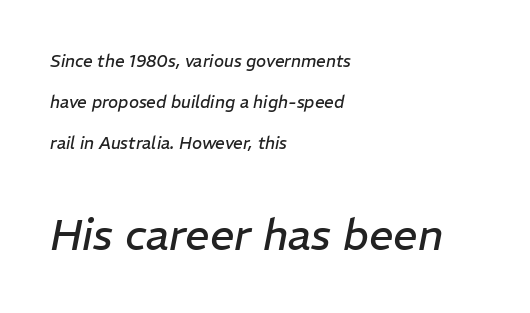
{"italic": "yes", "lean": "right", "slant_degrees": 11, "bold": "no", "weight": "regular", "width": "normal", "stroke_contrast": "low", "x_height": "medium", "monospaced": "no", "underline": "no", "align": "left", "line_spacing": "loose", "line_spacing_ratio": 2.41, "letter_spacing": "normal", "letter_spacing_em": 0.0, "larger_block": "second", "size_ratio": 2.53, "glyph_px": 43}
